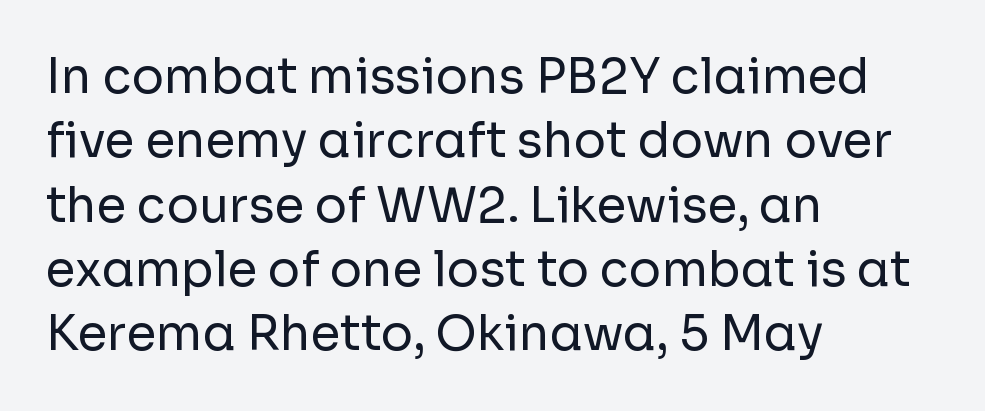
{"serif": "no", "italic": "no", "bold": "no", "weight": "regular", "width": "normal", "stroke_contrast": "low", "x_height": "medium", "monospaced": "no", "underline": "no", "align": "left", "line_spacing": "normal", "line_spacing_ratio": 1.34, "letter_spacing": "normal", "letter_spacing_em": 0.0, "glyph_px": 48}
